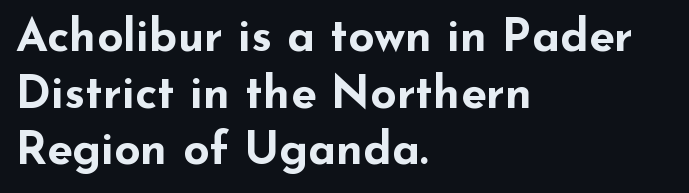
Q: Is the text bold? A: Yes.
Q: Is the text italic (slanted)? A: No, it is upright.
Q: Is the typeface a serif or a sans-serif typeface? A: Sans-serif.
Q: Is the text underlined? A: No.
Q: How is the paragraph aligned? A: Left-aligned.
Q: Is the spacing between letters normal or unusually wide? A: Normal.
Q: Width (condensed, normal, or wide)? A: Wide.
Q: Stroke contrast? A: Low.
Q: x-height? A: Small.
Q: Monospaced? A: No.
